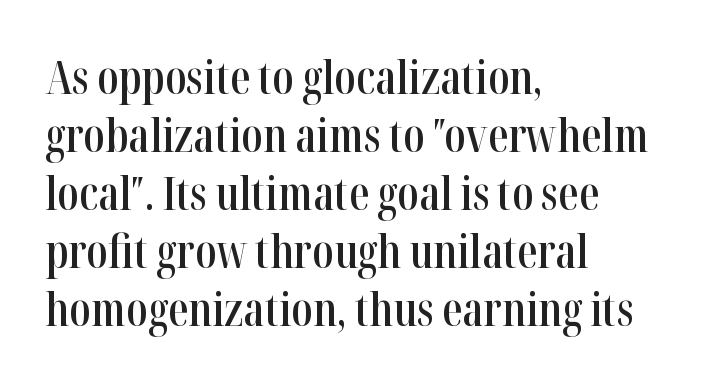
Q: Is the text bold? A: Semi-bold.
Q: Is the text italic (slanted)? A: No, it is upright.
Q: Is the typeface a serif or a sans-serif typeface? A: Serif.
Q: Is the text underlined? A: No.
Q: How is the paragraph aligned? A: Left-aligned.
Q: Is the spacing between letters normal or unusually wide? A: Normal.
Q: Is the spacing between lines tight, normal or loose? A: Normal.
Q: Width (condensed, normal, or wide)? A: Condensed.
Q: Stroke contrast? A: High.
Q: x-height? A: Medium.
Q: Monospaced? A: No.
